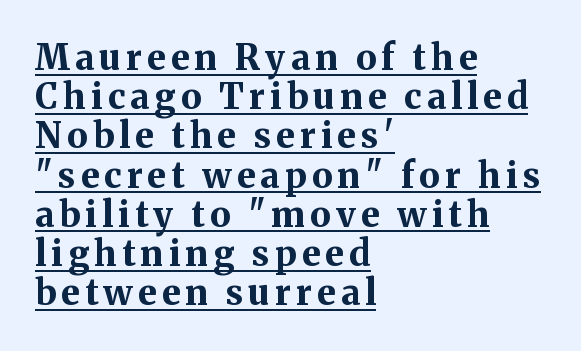
Q: Is the text bold? A: Yes.
Q: Is the text italic (slanted)? A: No, it is upright.
Q: Is the typeface a serif or a sans-serif typeface? A: Serif.
Q: Is the text underlined? A: Yes.
Q: How is the paragraph aligned? A: Left-aligned.
Q: Is the spacing between lines tight, normal or loose? A: Tight.
Q: Width (condensed, normal, or wide)? A: Normal.
Q: Stroke contrast? A: Medium.
Q: x-height? A: Medium.
Q: Monospaced? A: No.
